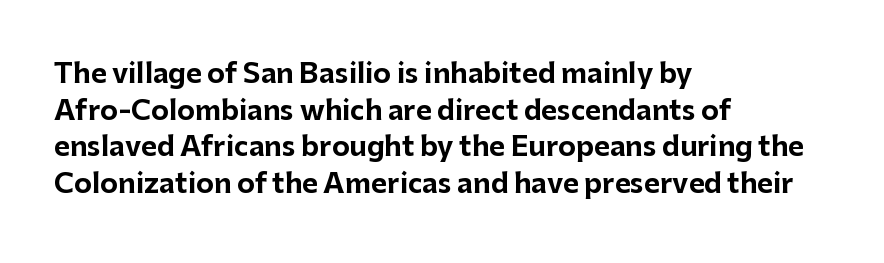
Q: Is the text bold? A: Yes.
Q: Is the text italic (slanted)? A: No, it is upright.
Q: Is the text underlined? A: No.
Q: How is the paragraph aligned? A: Left-aligned.
Q: Is the spacing between letters normal or unusually wide? A: Normal.
Q: Is the spacing between lines tight, normal or loose? A: Normal.
